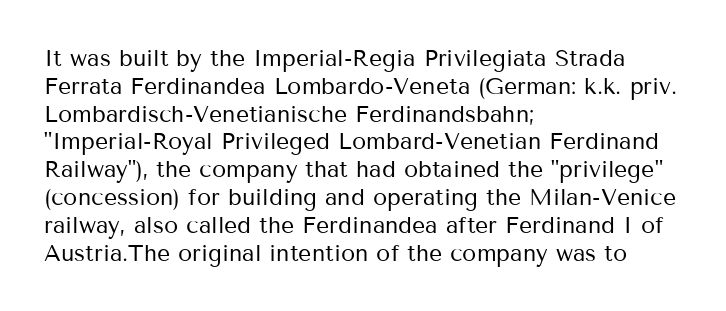
The image shows 23 px text type, upright; set left-aligned, line spacing 1.21x, normal letter spacing, not underlined.
